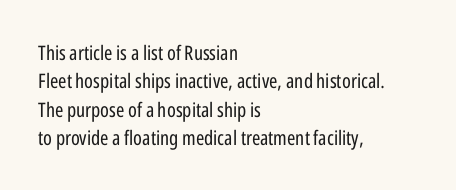
{"italic": "no", "bold": "no", "underline": "no", "align": "left", "line_spacing": "normal", "line_spacing_ratio": 1.42, "letter_spacing": "normal", "letter_spacing_em": 0.0, "glyph_px": 20}
